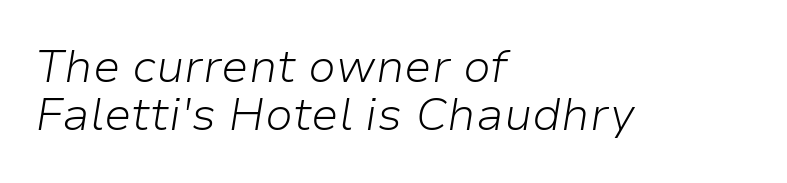
Q: Is the text bold? A: No.
Q: Is the text italic (slanted)? A: Yes, it leans right by about 9 degrees.
Q: Is the text underlined? A: No.
Q: How is the paragraph aligned? A: Left-aligned.
Q: Is the spacing between letters normal or unusually wide? A: Normal.
Q: Is the spacing between lines tight, normal or loose? A: Tight.
Q: Width (condensed, normal, or wide)? A: Normal.
Q: Stroke contrast? A: Low.
Q: x-height? A: Medium.
Q: Monospaced? A: No.
